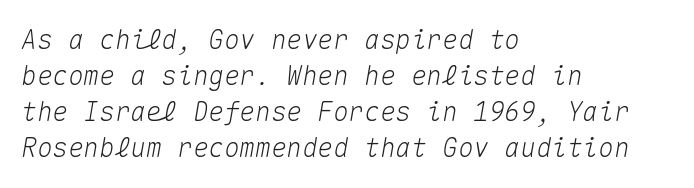
When letters slant like this, we call the style italic. Summary of vertical rhythm: regular, with standard interline spacing. Has an underline been added? It has not. The horizontal fit of the characters is conventional and even. The compositor pushed each line to the left boundary.
